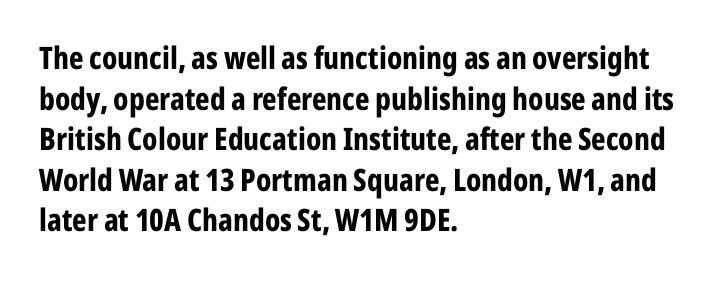
{"serif": "no", "italic": "no", "bold": "yes", "weight": "bold", "width": "condensed", "stroke_contrast": "low", "x_height": "medium", "monospaced": "no", "underline": "no", "align": "left", "line_spacing": "normal", "line_spacing_ratio": 1.31, "letter_spacing": "normal", "letter_spacing_em": 0.0, "glyph_px": 31}
